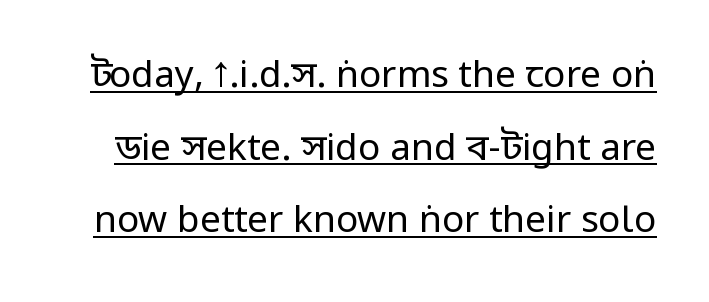
The image shows 37 px regular-weight, condensed sans-serif type, upright; set loose line spacing (1.96x), normal letter spacing, underlined; low stroke contrast.
